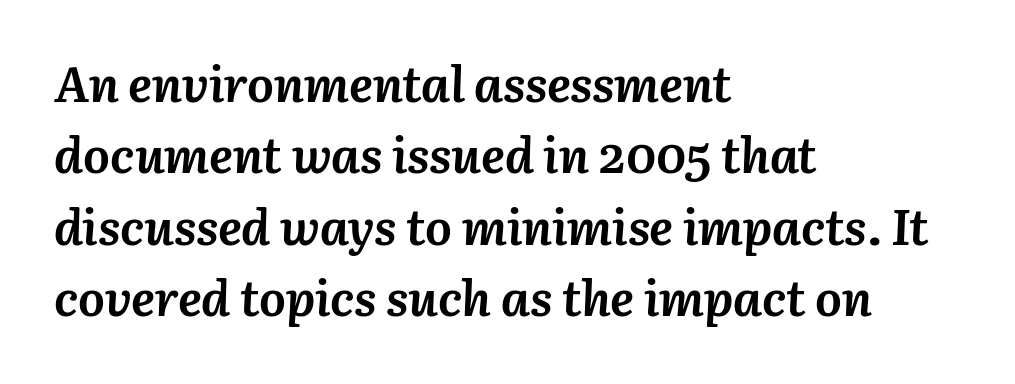
Each row of text sits above clean, open space. The characters look thick and weighty, a clear bold. Tracking here is standard; glyphs follow each other at the usual distance. Think of a printed novel: that variable character pitch is what you see here.
